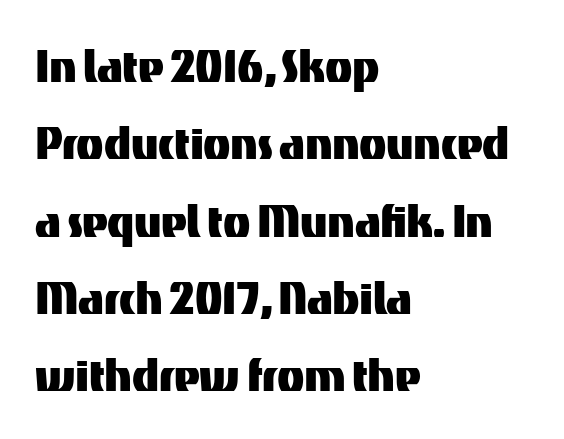
{"serif": "no", "italic": "no", "width": "normal", "stroke_contrast": "medium", "x_height": "medium", "monospaced": "no", "underline": "no", "align": "left", "line_spacing": "normal", "line_spacing_ratio": 1.38, "letter_spacing": "normal", "letter_spacing_em": 0.0, "glyph_px": 56}
